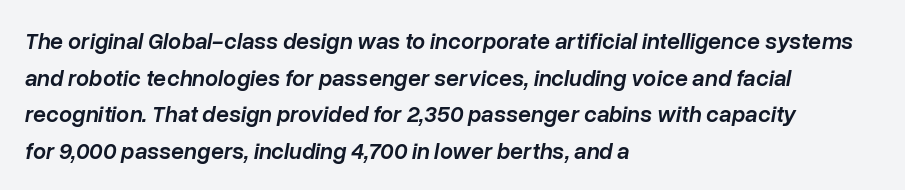
Q: Is the text bold? A: Semi-bold.
Q: Is the text italic (slanted)? A: Yes, it leans right by about 10 degrees.
Q: Is the text underlined? A: No.
Q: How is the paragraph aligned? A: Left-aligned.
Q: Is the spacing between letters normal or unusually wide? A: Normal.
Q: Is the spacing between lines tight, normal or loose? A: Normal.
